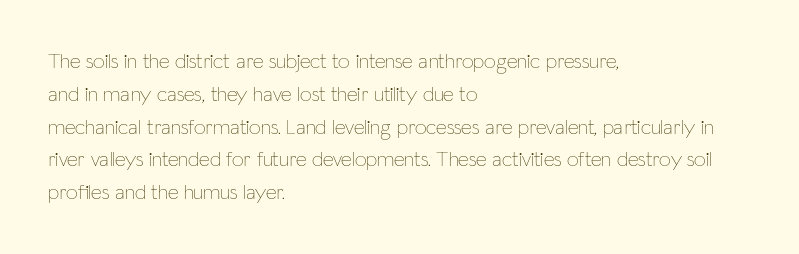
Q: Is the text bold? A: No.
Q: Is the text italic (slanted)? A: No, it is upright.
Q: Is the text underlined? A: No.
Q: How is the paragraph aligned? A: Left-aligned.
Q: Is the spacing between letters normal or unusually wide? A: Normal.
Q: Is the spacing between lines tight, normal or loose? A: Normal.
